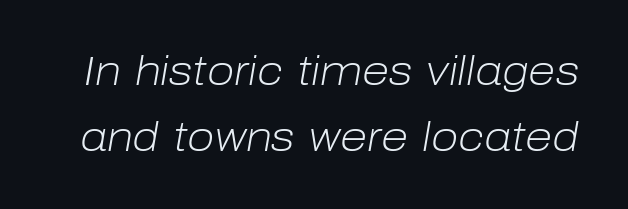
The horizontal fit of the characters is conventional and even. Slanted lettering throughout. No letter is thick-stroked: the sample isn't bold. You could not count columns in this text — the font is proportionally spaced. Beneath every word, the page is bare.
